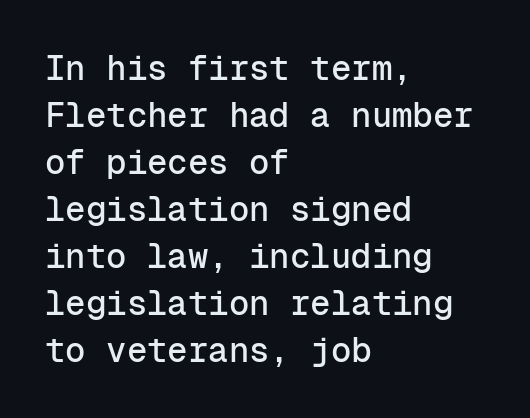
Q: Is the text italic (slanted)? A: No, it is upright.
Q: Is the typeface a serif or a sans-serif typeface? A: Sans-serif.
Q: Is the text underlined? A: No.
Q: How is the paragraph aligned? A: Left-aligned.
Q: Is the spacing between letters normal or unusually wide? A: Normal.
Q: Is the spacing between lines tight, normal or loose? A: Normal.
Q: Width (condensed, normal, or wide)? A: Normal.
Q: Stroke contrast? A: Low.
Q: x-height? A: Medium.
Q: Monospaced? A: Yes.
